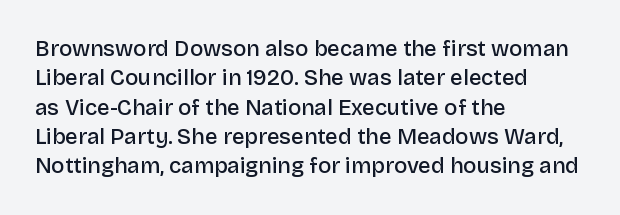
Q: Is the text bold? A: Semi-bold.
Q: Is the text italic (slanted)? A: No, it is upright.
Q: Is the text underlined? A: No.
Q: How is the paragraph aligned? A: Left-aligned.
Q: Is the spacing between letters normal or unusually wide? A: Normal.
Q: Is the spacing between lines tight, normal or loose? A: Normal.
